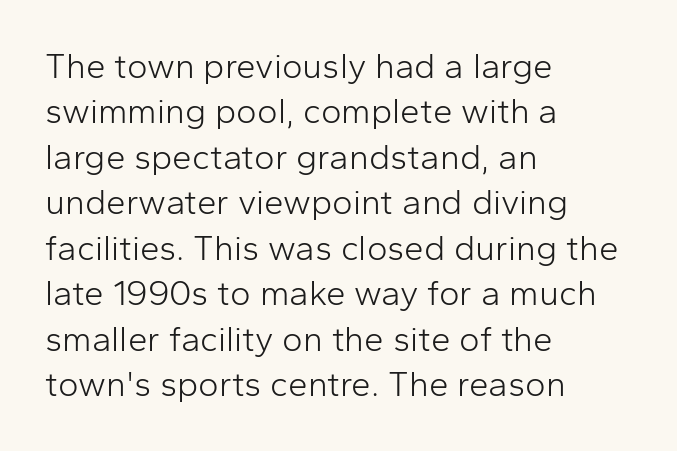
Q: Is the text bold? A: No.
Q: Is the text italic (slanted)? A: No, it is upright.
Q: Is the typeface a serif or a sans-serif typeface? A: Sans-serif.
Q: Is the text underlined? A: No.
Q: How is the paragraph aligned? A: Left-aligned.
Q: Is the spacing between letters normal or unusually wide? A: Normal.
Q: Is the spacing between lines tight, normal or loose? A: Normal.
Q: Width (condensed, normal, or wide)? A: Normal.
Q: Stroke contrast? A: Low.
Q: x-height? A: Medium.
Q: Monospaced? A: No.
